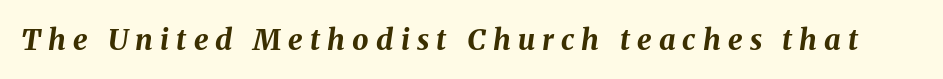
{"italic": "yes", "lean": "right", "slant_degrees": 8, "bold": "yes", "weight": "bold", "width": "normal", "stroke_contrast": "medium", "x_height": "medium", "monospaced": "no", "underline": "no", "letter_spacing": "wide", "letter_spacing_em": 0.25, "glyph_px": 29}
